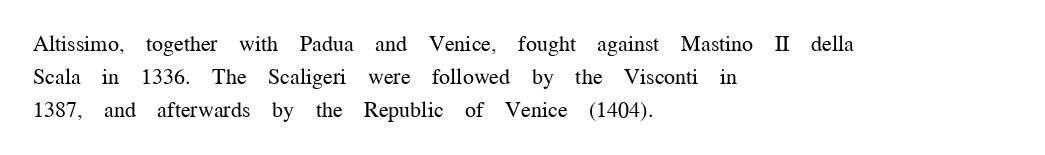
{"italic": "no", "bold": "no", "underline": "no", "align": "left", "line_spacing": "normal", "line_spacing_ratio": 1.49, "letter_spacing": "normal", "letter_spacing_em": 0.0, "glyph_px": 22}
